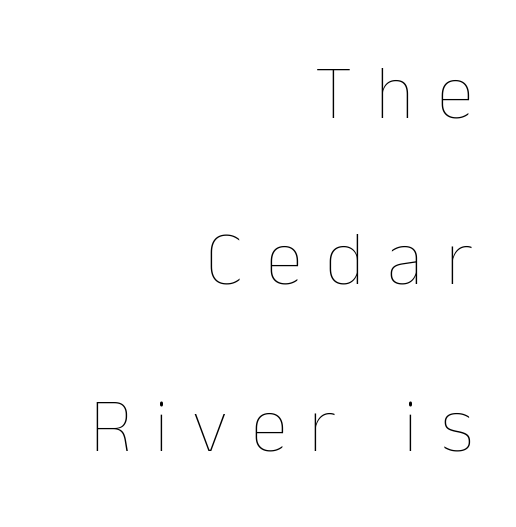
Looks like regular typesetting: each glyph gets only the width it needs. One-word summary of the alignment: right. Short note: letters widely spaced. Loosely led — the rows are spread out.
